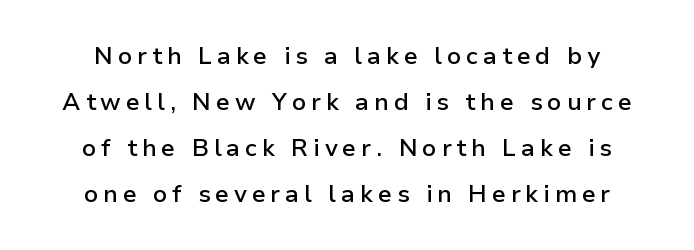
{"italic": "no", "bold": "semi", "underline": "no", "line_spacing": "loose", "line_spacing_ratio": 1.91, "letter_spacing": "wide", "letter_spacing_em": 0.2, "glyph_px": 24}
